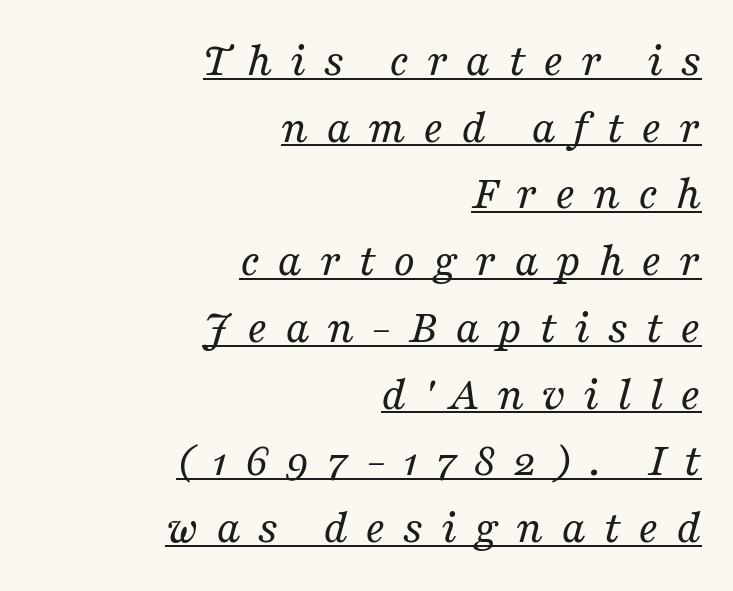
The passage shown stacks its lines at a standard gap. The font family rendered here belongs to the serif group. Character widths vary here, with narrow letters taking less room than wide ones. The lines in this sample share a right terminus and differ only in where they begin.
